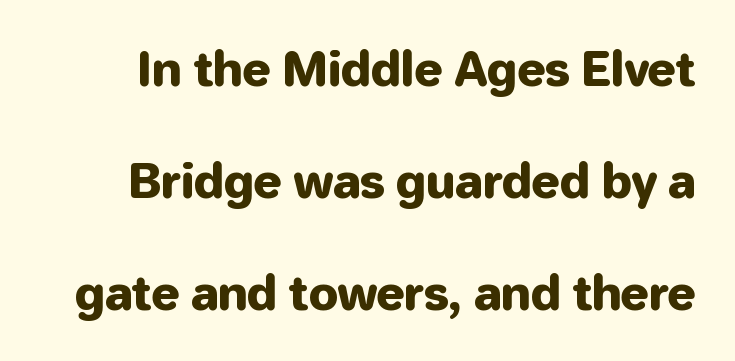
The image shows 47 px sans-serif type, upright; set loose line spacing (2.38x), normal letter spacing, not underlined; low stroke contrast and a medium x-height.
